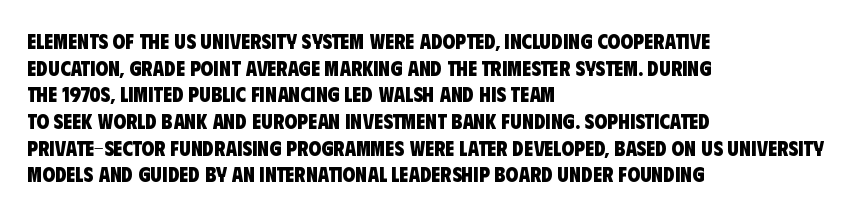
The image shows 21 px bold type; set left-aligned, normal line spacing (1.27x), normal letter spacing, not underlined.
